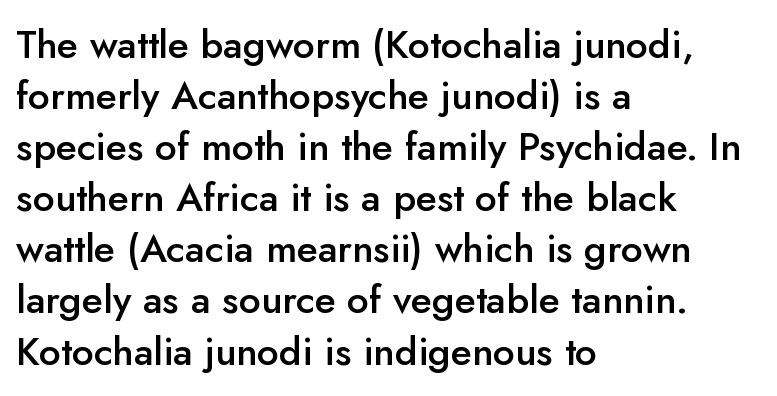
Q: Is the text bold? A: Semi-bold.
Q: Is the text italic (slanted)? A: No, it is upright.
Q: Is the typeface a serif or a sans-serif typeface? A: Sans-serif.
Q: Is the text underlined? A: No.
Q: How is the paragraph aligned? A: Left-aligned.
Q: Is the spacing between letters normal or unusually wide? A: Normal.
Q: Is the spacing between lines tight, normal or loose? A: Normal.
Q: Width (condensed, normal, or wide)? A: Normal.
Q: Stroke contrast? A: Low.
Q: x-height? A: Small.
Q: Monospaced? A: No.
